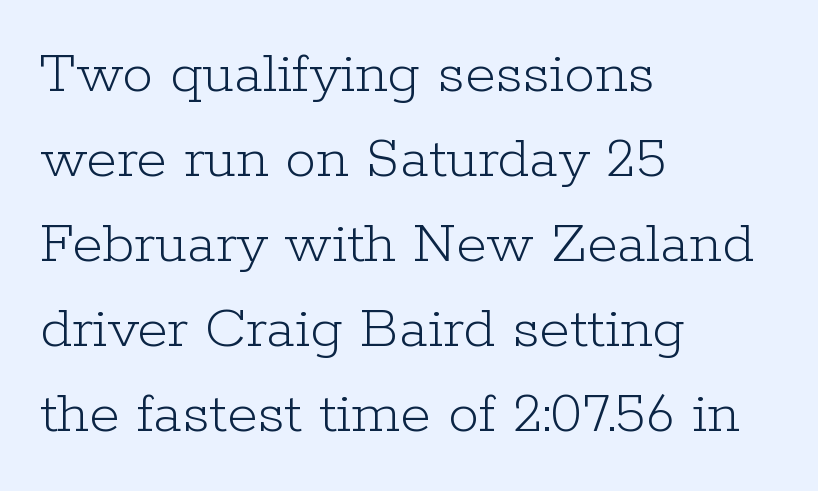
The image shows 62 px light serif type, upright; set left-aligned, normal line spacing (1.37x), normal letter spacing, not underlined; low stroke contrast and a medium x-height.
